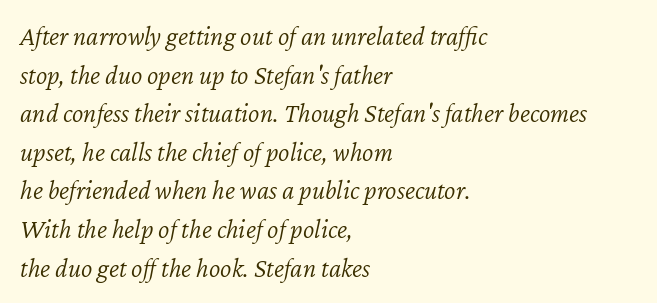
{"italic": "yes", "lean": "right", "slant_degrees": 12, "bold": "no", "underline": "no", "align": "left", "line_spacing": "normal", "line_spacing_ratio": 1.43, "letter_spacing": "normal", "letter_spacing_em": 0.0, "glyph_px": 27}
